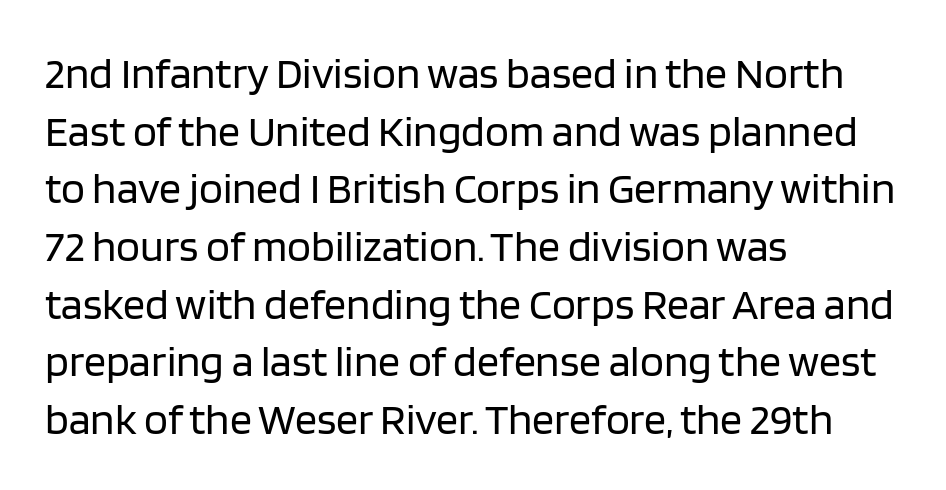
The image shows 44 px regular-weight sans-serif type, upright; set left-aligned, normal line spacing (1.31x), normal letter spacing, not underlined; low stroke contrast and a large x-height.
